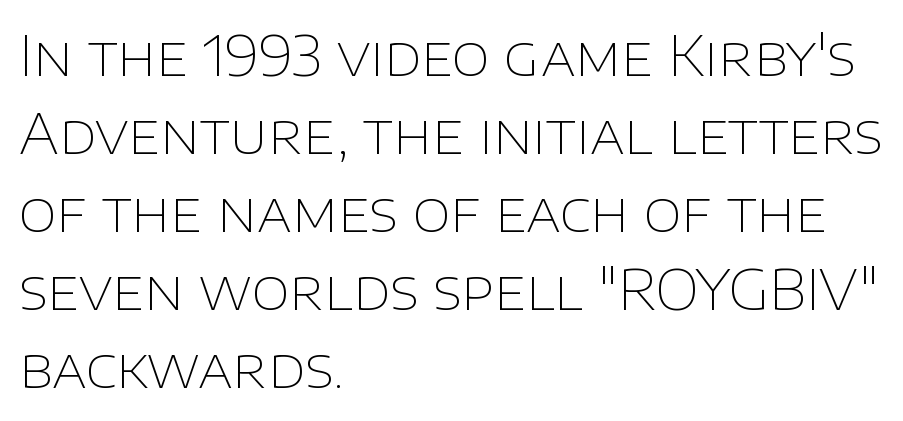
Q: Is the text bold? A: No.
Q: Is the text italic (slanted)? A: No, it is upright.
Q: Is the typeface a serif or a sans-serif typeface? A: Sans-serif.
Q: Is the text underlined? A: No.
Q: How is the paragraph aligned? A: Left-aligned.
Q: Is the spacing between letters normal or unusually wide? A: Normal.
Q: Is the spacing between lines tight, normal or loose? A: Normal.
Q: Width (condensed, normal, or wide)? A: Normal.
Q: Stroke contrast? A: Low.
Q: x-height? A: Large.
Q: Monospaced? A: No.
